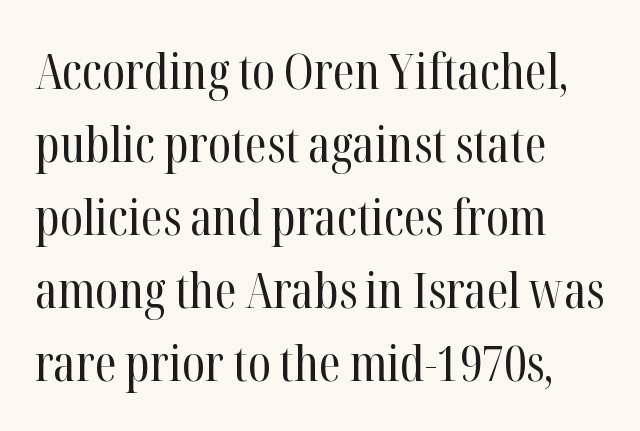
Default kerning and tracking; the words read as compact shapes. No chunkiness to these letters — they're not bold. Posture: vertical. Vertical spacing — default.
